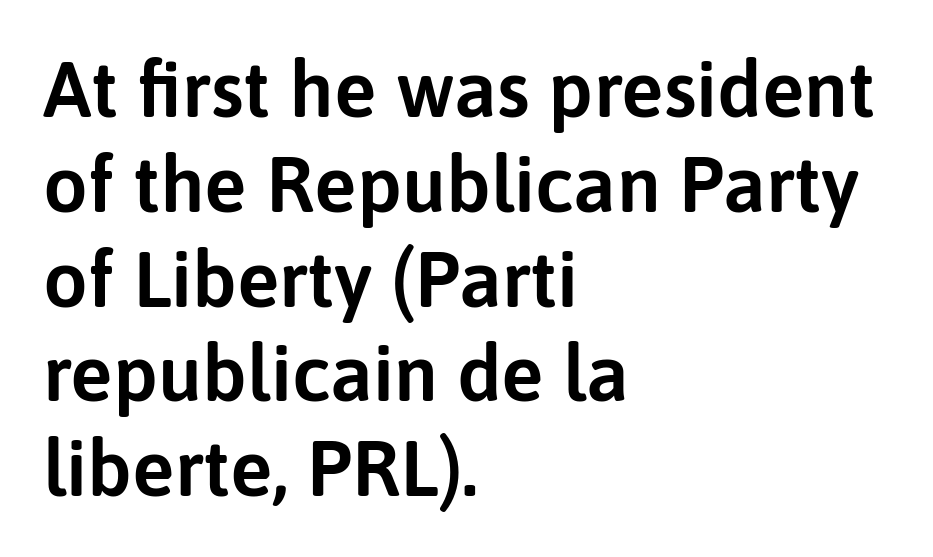
Q: Is the text italic (slanted)? A: No, it is upright.
Q: Is the typeface a serif or a sans-serif typeface? A: Sans-serif.
Q: Is the text underlined? A: No.
Q: How is the paragraph aligned? A: Left-aligned.
Q: Is the spacing between letters normal or unusually wide? A: Normal.
Q: Width (condensed, normal, or wide)? A: Normal.
Q: Stroke contrast? A: Low.
Q: x-height? A: Medium.
Q: Monospaced? A: No.
